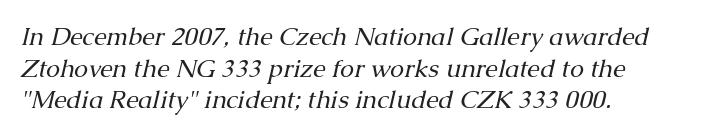
The image shows 25 px text type, italic (leaning right); set left-aligned, normal line spacing (1.27x), normal letter spacing, not underlined.
